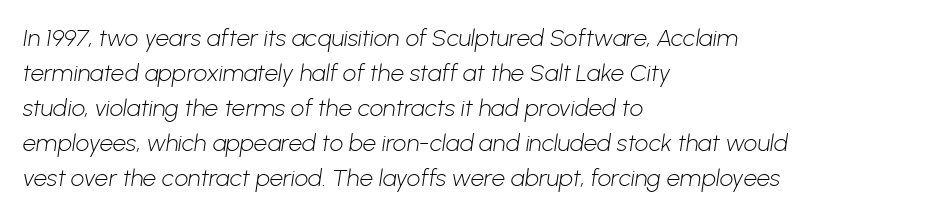
{"bold": "no", "underline": "no", "align": "left", "line_spacing": "normal", "line_spacing_ratio": 1.46, "letter_spacing": "normal", "letter_spacing_em": 0.0, "glyph_px": 24}
